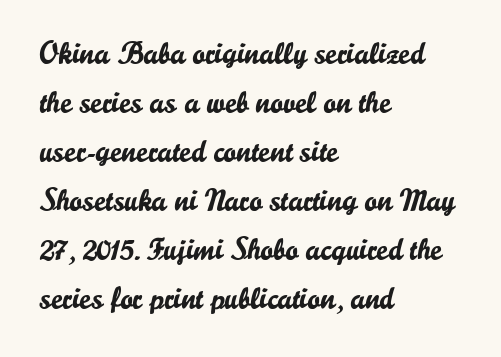
Q: Is the text italic (slanted)? A: Yes.
Q: Is the typeface a serif or a sans-serif typeface? A: Sans-serif.
Q: Is the text underlined? A: No.
Q: How is the paragraph aligned? A: Left-aligned.
Q: Is the spacing between letters normal or unusually wide? A: Normal.
Q: Is the spacing between lines tight, normal or loose? A: Normal.
Q: Width (condensed, normal, or wide)? A: Normal.
Q: Stroke contrast? A: Low.
Q: x-height? A: Small.
Q: Monospaced? A: No.
